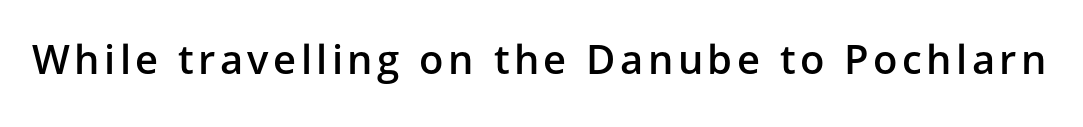
{"serif": "no", "italic": "no", "bold": "semi", "weight": "semibold", "width": "normal", "stroke_contrast": "low", "x_height": "medium", "monospaced": "no", "underline": "no", "glyph_px": 40}
